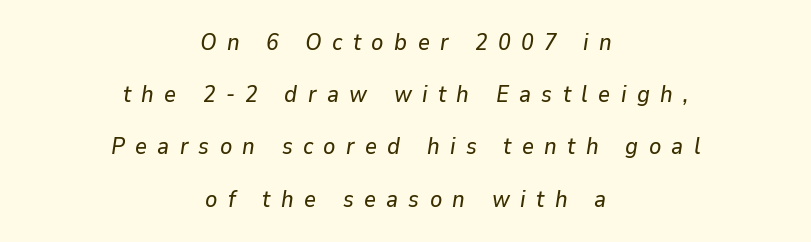
Q: Is the text italic (slanted)? A: Yes, it leans right by about 9 degrees.
Q: Is the text underlined? A: No.
Q: How is the paragraph aligned? A: Centered.
Q: Is the spacing between letters normal or unusually wide? A: Unusually wide.
Q: Is the spacing between lines tight, normal or loose? A: Loose.
